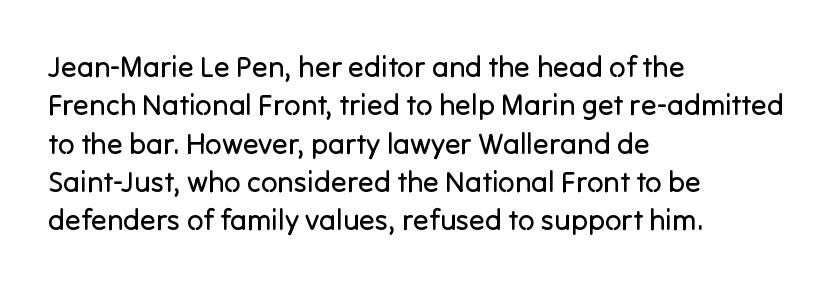
{"serif": "no", "italic": "no", "bold": "no", "weight": "regular", "width": "normal", "stroke_contrast": "low", "x_height": "medium", "monospaced": "no", "underline": "no", "align": "left", "line_spacing": "normal", "line_spacing_ratio": 1.32, "letter_spacing": "normal", "letter_spacing_em": 0.0, "glyph_px": 29}
